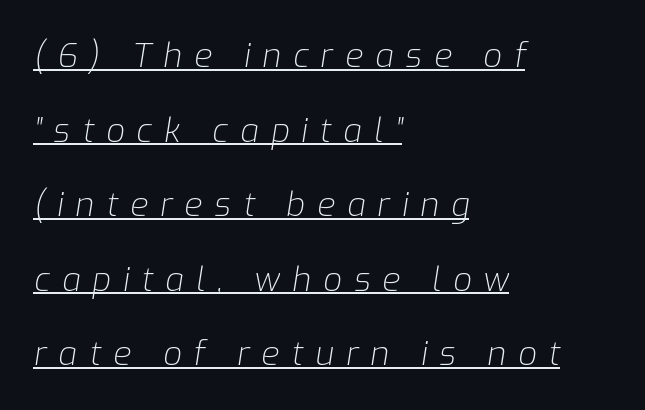
The image shows 33 px light type, italic (leaning right); set left-aligned, loose line spacing (2.26x), unusually wide letter spacing (+0.36 em), underlined; low stroke contrast and a medium x-height.
